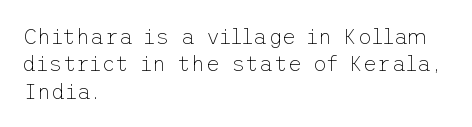
Rendered with straight, roman letterforms. Weight: not bold — regular or lighter. Words appear dense and cohesive because spacing is normal. Horizontal alignment here is leftward, the default for most running prose. A clean baseline with only descenders dipping below it.
